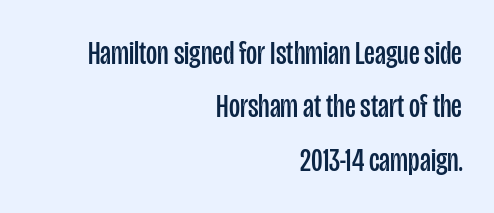
Character widths vary here, with narrow letters taking less room than wide ones. The lettering holds an erect, upright posture throughout. In terms of letterform style, serifs are entirely absent. The letters sit at their default tracking, neither squeezed nor spread. Leftover space on each line is placed entirely before the opening word.
